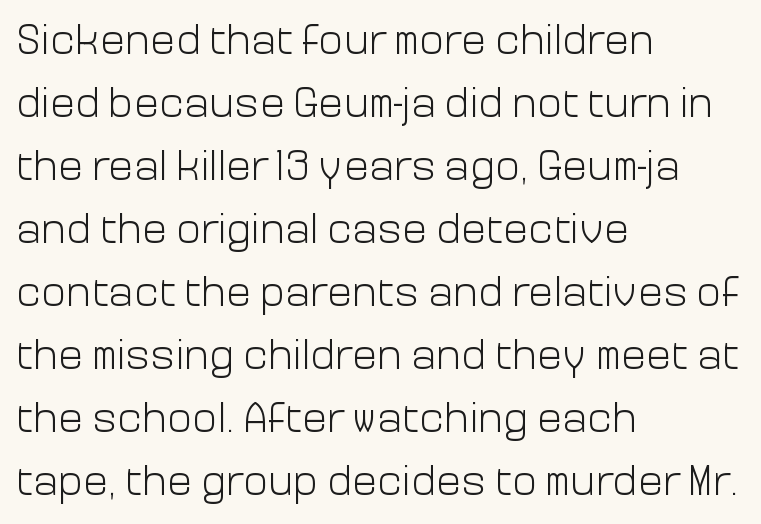
Teacher's note: observe the even left margin — that is flush-left alignment. This block has exactly the height ordinary leading produces. Serif or sans? Sans — the stroke terminals are bare. This is not heavy type; no bold has been used. Spacing between characters is what you'd get straight out of the box. These lines were composed using upright roman letters.
